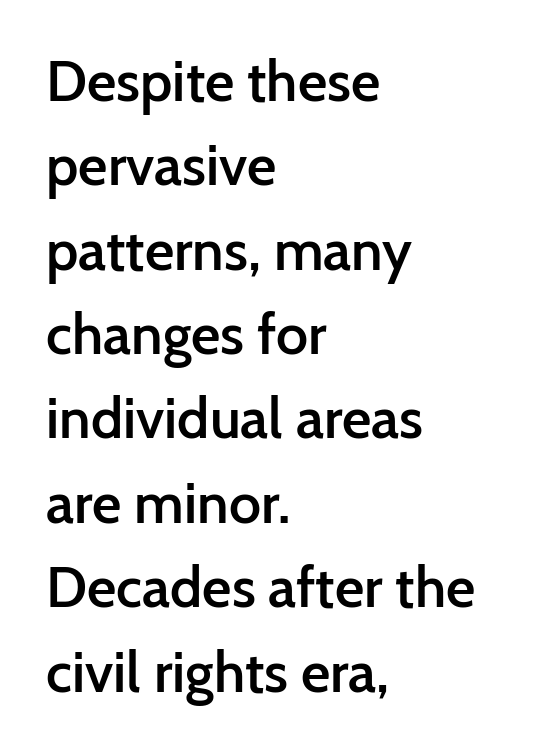
{"serif": "no", "italic": "no", "bold": "semi", "weight": "semibold", "width": "normal", "stroke_contrast": "low", "x_height": "medium", "monospaced": "no", "underline": "no", "align": "left", "line_spacing": "normal", "line_spacing_ratio": 1.48, "letter_spacing": "normal", "letter_spacing_em": 0.0, "glyph_px": 57}
